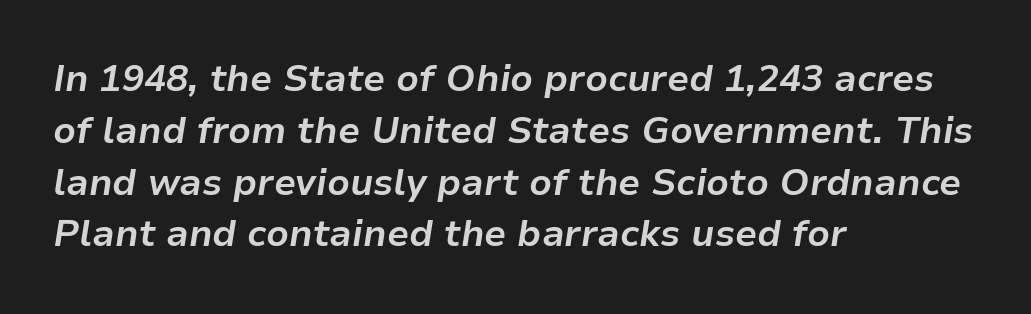
Q: Is the text bold? A: Yes.
Q: Is the text italic (slanted)? A: Yes, it leans right by about 9 degrees.
Q: Is the text underlined? A: No.
Q: How is the paragraph aligned? A: Left-aligned.
Q: Is the spacing between letters normal or unusually wide? A: Normal.
Q: Is the spacing between lines tight, normal or loose? A: Normal.
Q: Width (condensed, normal, or wide)? A: Normal.
Q: Stroke contrast? A: Low.
Q: x-height? A: Medium.
Q: Monospaced? A: No.
